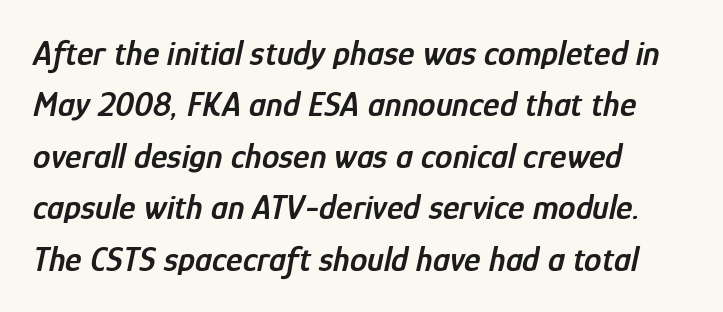
The image shows 35 px semibold, condensed type, italic (leaning right); set left-aligned, normal line spacing (1.47x), normal letter spacing, not underlined; low stroke contrast and a medium x-height.
